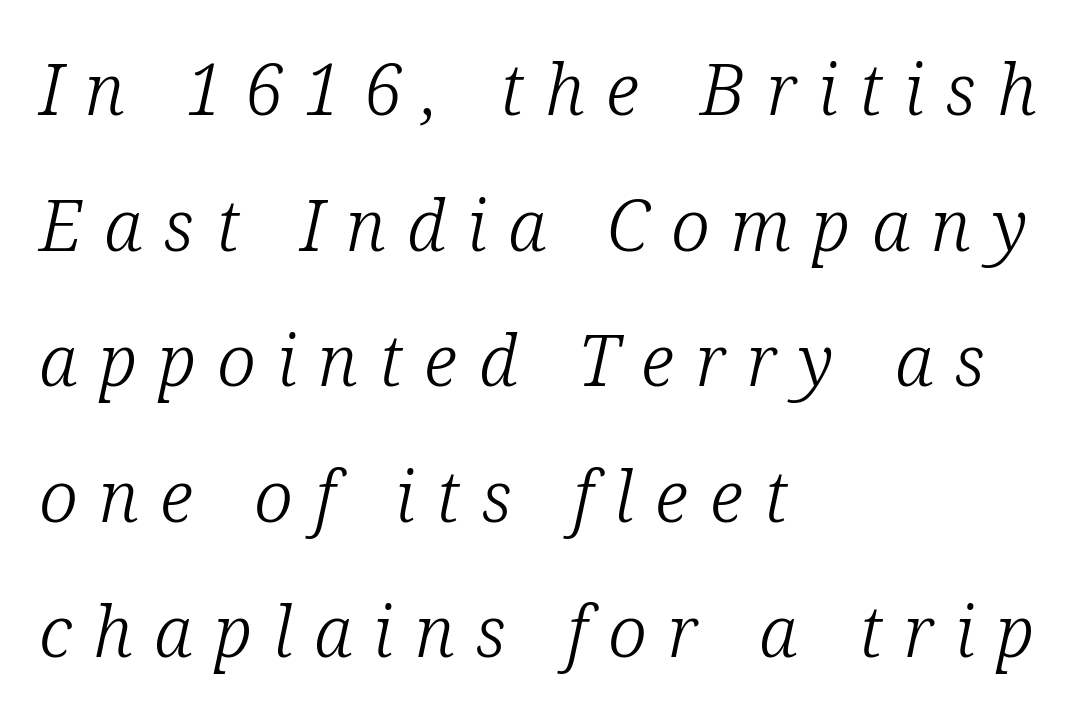
This rendering widens character spacing well past its baseline value. When letters slant like this, we call the style italic. Every row of glyphs begins at an identical x-position on the left. Honestly, the rows look like they've been pulled way apart. The letters advance in unequal steps, a hallmark of proportional type. No chunkiness to these letters — they're not bold.
